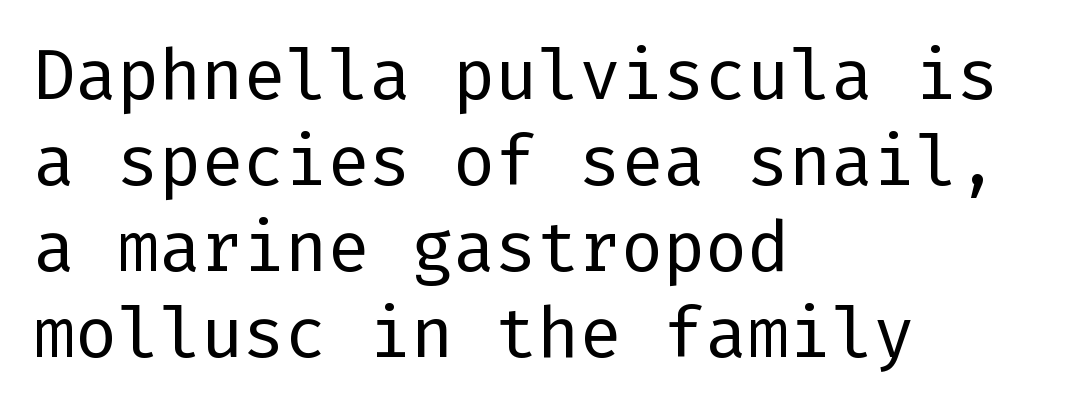
Q: Is the text bold? A: No.
Q: Is the text italic (slanted)? A: No, it is upright.
Q: Is the typeface a serif or a sans-serif typeface? A: Sans-serif.
Q: Is the text underlined? A: No.
Q: How is the paragraph aligned? A: Left-aligned.
Q: Is the spacing between letters normal or unusually wide? A: Normal.
Q: Width (condensed, normal, or wide)? A: Normal.
Q: Stroke contrast? A: Low.
Q: x-height? A: Medium.
